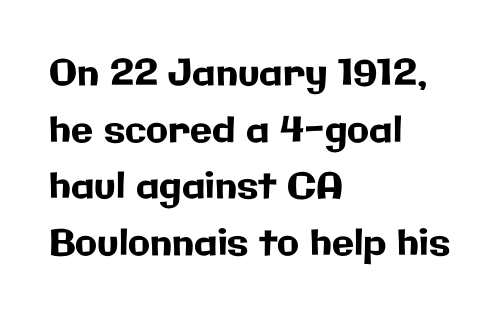
{"serif": "no", "italic": "no", "width": "normal", "stroke_contrast": "low", "x_height": "medium", "monospaced": "no", "underline": "no", "align": "left", "line_spacing": "normal", "line_spacing_ratio": 1.57, "letter_spacing": "normal", "letter_spacing_em": 0.0, "glyph_px": 36}
